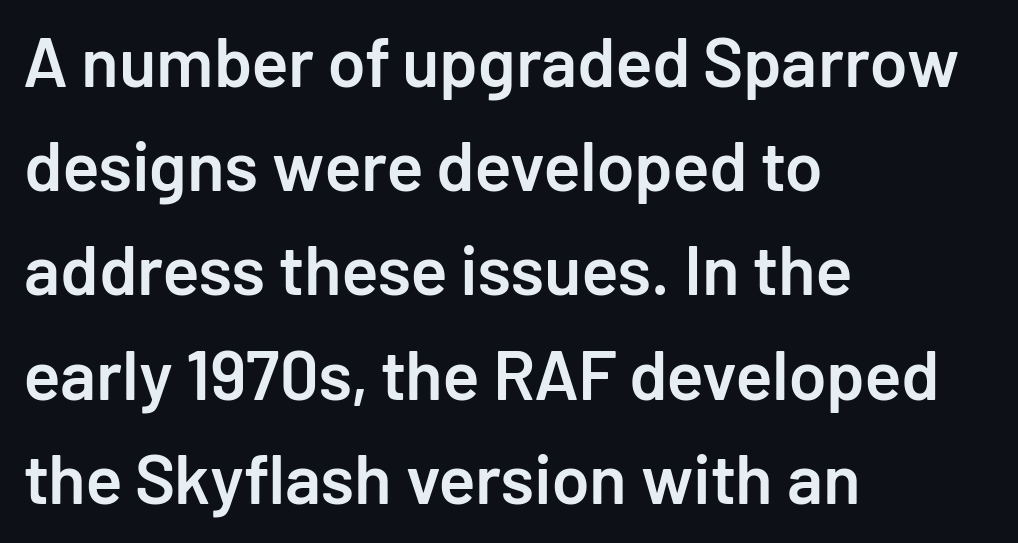
Q: Is the text bold? A: Semi-bold.
Q: Is the text italic (slanted)? A: No, it is upright.
Q: Is the typeface a serif or a sans-serif typeface? A: Sans-serif.
Q: Is the text underlined? A: No.
Q: How is the paragraph aligned? A: Left-aligned.
Q: Is the spacing between letters normal or unusually wide? A: Normal.
Q: Is the spacing between lines tight, normal or loose? A: Normal.
Q: Width (condensed, normal, or wide)? A: Normal.
Q: Stroke contrast? A: Low.
Q: x-height? A: Medium.
Q: Monospaced? A: No.
